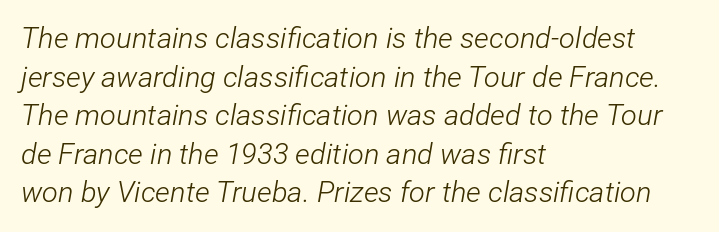
The image shows 29 px light, condensed type, italic (leaning right); set left-aligned, normal line spacing (1.33x), normal letter spacing, not underlined; low stroke contrast and a medium x-height.
